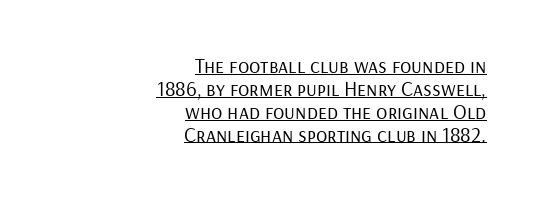
The image shows 21 px text type, upright; set right-aligned, tight line spacing (1.09x), normal letter spacing, underlined.
